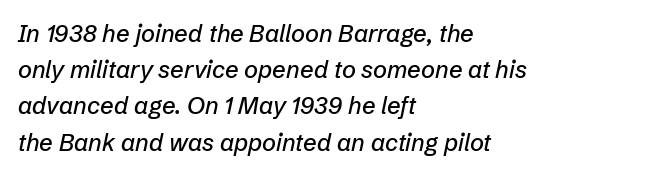
The image shows 24 px text type, italic (leaning right); set left-aligned, normal line spacing (1.51x), normal letter spacing, not underlined.
